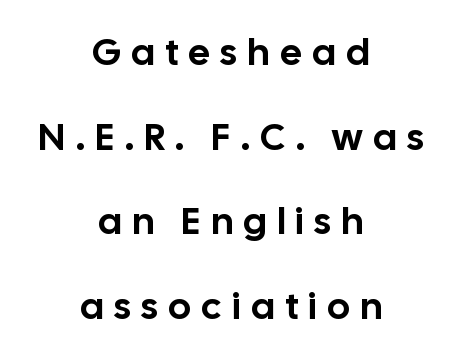
The image shows 38 px sans-serif type, upright; set centered, loose line spacing (2.23x), unusually wide letter spacing (+0.28 em), not underlined; low stroke contrast and a medium x-height.
